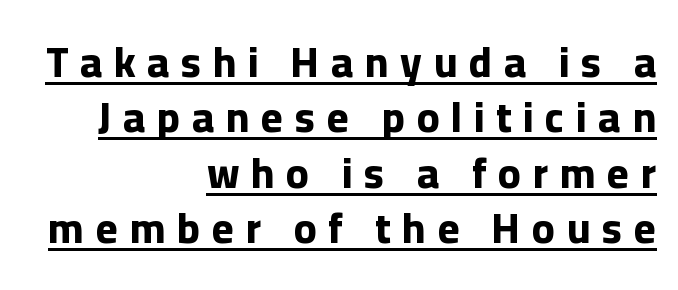
{"serif": "no", "italic": "no", "bold": "yes", "weight": "bold", "width": "normal", "stroke_contrast": "low", "x_height": "medium", "monospaced": "no", "underline": "yes", "align": "right", "line_spacing": "normal", "line_spacing_ratio": 1.32, "letter_spacing": "wide", "letter_spacing_em": 0.28, "glyph_px": 42}
